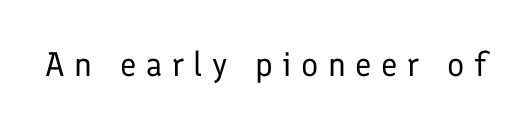
{"serif": "no", "italic": "no", "bold": "no", "weight": "regular", "width": "normal", "stroke_contrast": "low", "x_height": "medium", "monospaced": "no", "underline": "no", "letter_spacing": "wide", "letter_spacing_em": 0.28, "glyph_px": 34}
